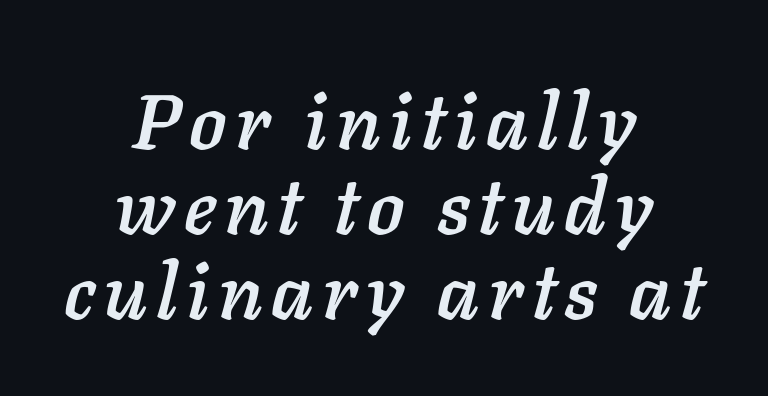
Q: Is the text italic (slanted)? A: Yes, it leans right by about 11 degrees.
Q: Is the text underlined? A: No.
Q: How is the paragraph aligned? A: Centered.
Q: Is the spacing between lines tight, normal or loose? A: Tight.
Q: Width (condensed, normal, or wide)? A: Normal.
Q: Stroke contrast? A: Low.
Q: x-height? A: Medium.
Q: Monospaced? A: No.
